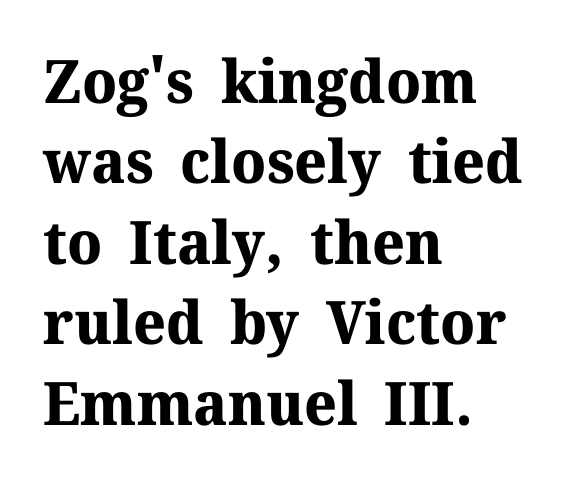
Each glyph is drawn with heavy, bold strokes. The vertical gap from one line to the next is medium. The text was rendered using a seriffed face with decorative stroke endings. These lines were composed using upright roman letters. Spacing verdict: proportional, widths tailored to each character. Does extra space separate the letters? No, they use regular spacing.
